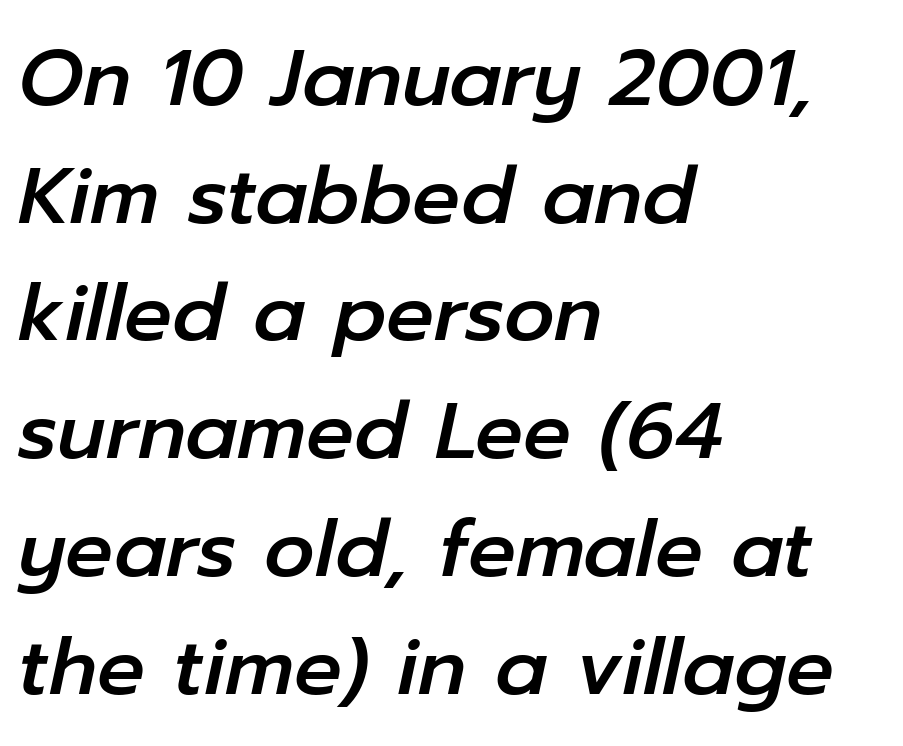
Layout note: lines flush left. Looking at the ascenders, they clearly lean. Compared with typical paragraphs, the rows here are spaced about the same. This sample uses plain, unmodified letter spacing. The string is rendered with underlining switched off.
